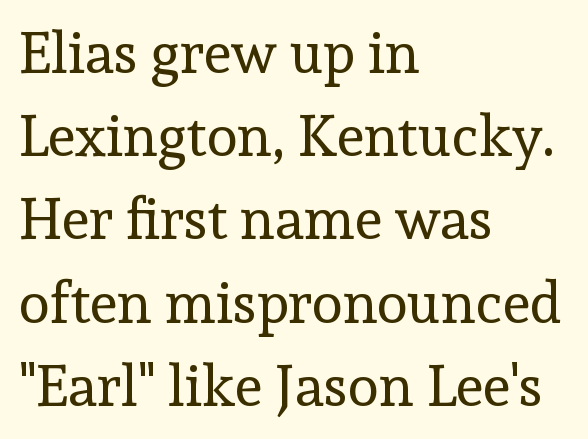
Q: Is the text bold? A: No.
Q: Is the text italic (slanted)? A: No, it is upright.
Q: Is the typeface a serif or a sans-serif typeface? A: Serif.
Q: Is the text underlined? A: No.
Q: How is the paragraph aligned? A: Left-aligned.
Q: Is the spacing between letters normal or unusually wide? A: Normal.
Q: Is the spacing between lines tight, normal or loose? A: Normal.
Q: Width (condensed, normal, or wide)? A: Normal.
Q: x-height? A: Medium.
Q: Monospaced? A: No.
